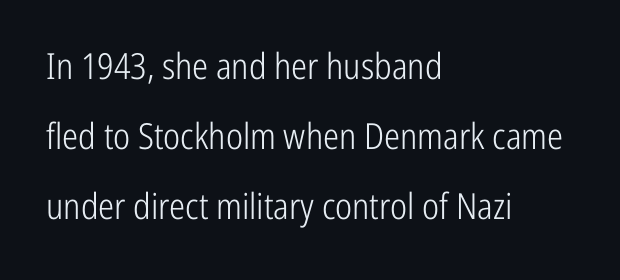
The block of text is sparse from top to bottom, with ample space between rows. Stems here are at most as thick as an everyday book face. Designer's note — italics off, roman on. A typesetter would call this proportional, since set widths differ per character. Inter-character spacing is left at the font's built-in metrics.
